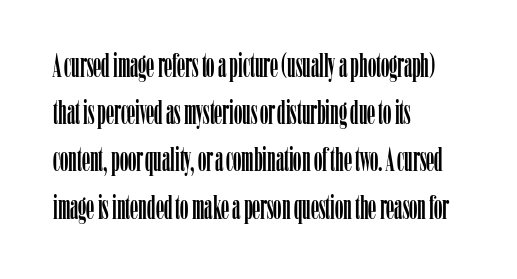
{"serif": "yes", "italic": "no", "width": "condensed", "stroke_contrast": "low", "x_height": "medium", "monospaced": "no", "underline": "no", "align": "left", "line_spacing": "normal", "line_spacing_ratio": 1.43, "letter_spacing": "normal", "letter_spacing_em": 0.0, "glyph_px": 33}
